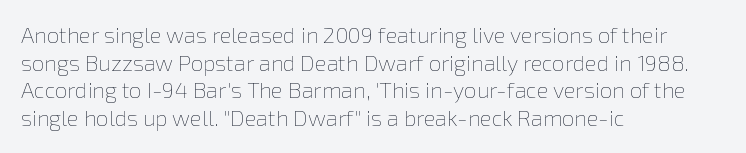
The typeface has the unassuming heft of standard copy or less. Vertical strokes here are truly vertical. A clean baseline with only descenders dipping below it. Default kerning and tracking; the words read as compact shapes.
